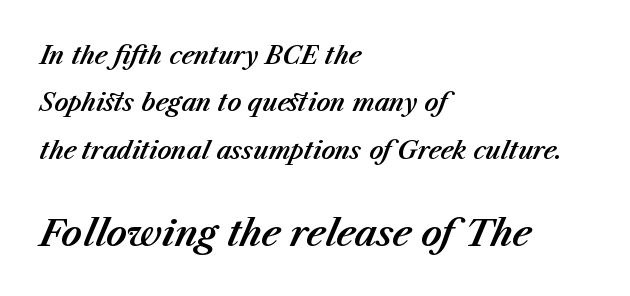
{"italic": "yes", "lean": "right", "slant_degrees": 23, "width": "normal", "stroke_contrast": "medium", "x_height": "medium", "monospaced": "no", "underline": "no", "align": "left", "line_spacing": "loose", "line_spacing_ratio": 1.97, "letter_spacing": "normal", "letter_spacing_em": 0.0, "larger_block": "second", "size_ratio": 1.5, "glyph_px": 36}
